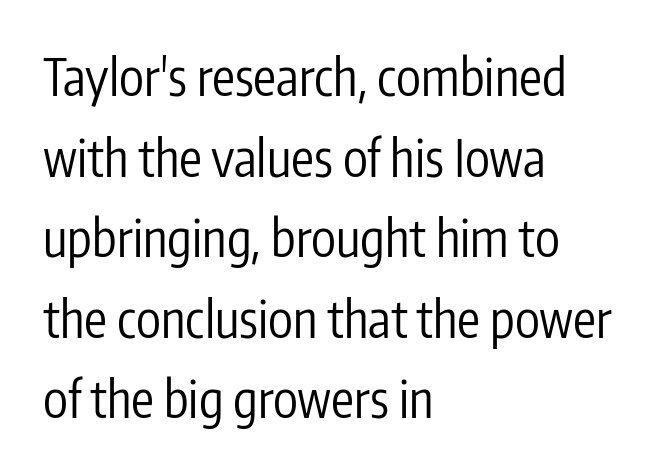
The image shows 51 px regular-weight, condensed sans-serif type, upright; set left-aligned, normal line spacing (1.58x), normal letter spacing, not underlined; low stroke contrast and a medium x-height.
